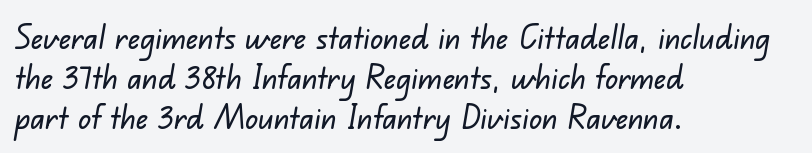
Baseline-to-baseline distance is the conventional proportion of letter height. The compositor pushed each line to the left boundary. Tracking value appears to be zero — textbook default spacing. Type style note: lacks serifs.
